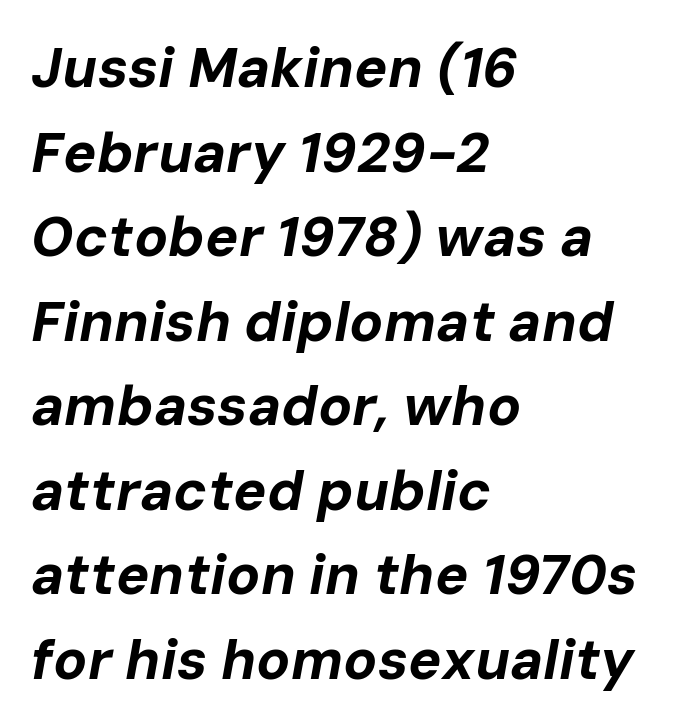
The image shows 56 px bold type, italic (leaning right); set left-aligned, normal line spacing (1.51x), normal letter spacing, not underlined; low stroke contrast and a medium x-height.
